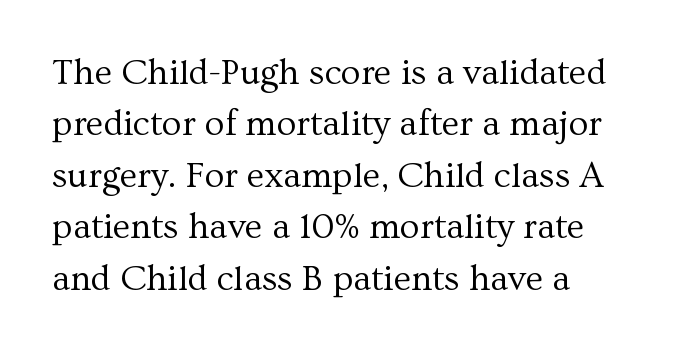
{"serif": "yes", "italic": "no", "bold": "no", "weight": "regular", "width": "normal", "stroke_contrast": "medium", "x_height": "medium", "monospaced": "no", "underline": "no", "align": "left", "line_spacing": "normal", "line_spacing_ratio": 1.43, "letter_spacing": "normal", "letter_spacing_em": 0.0, "glyph_px": 36}
